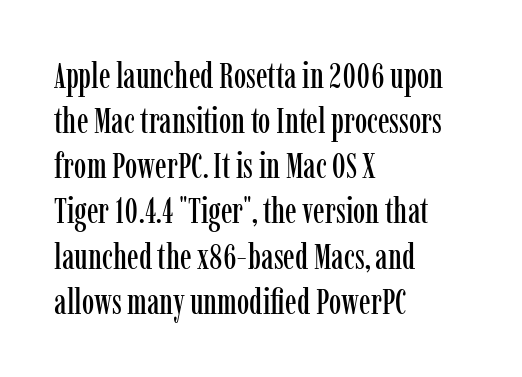
Q: Is the text italic (slanted)? A: No, it is upright.
Q: Is the typeface a serif or a sans-serif typeface? A: Serif.
Q: Is the text underlined? A: No.
Q: How is the paragraph aligned? A: Left-aligned.
Q: Is the spacing between letters normal or unusually wide? A: Normal.
Q: Is the spacing between lines tight, normal or loose? A: Normal.
Q: Width (condensed, normal, or wide)? A: Condensed.
Q: Stroke contrast? A: Low.
Q: x-height? A: Medium.
Q: Monospaced? A: No.
